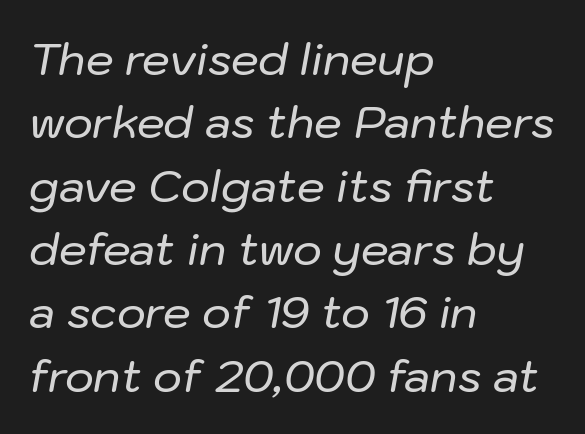
The image shows 44 px text type, italic (leaning right); set left-aligned, normal line spacing (1.44x), normal letter spacing, not underlined; low stroke contrast and a medium x-height.
